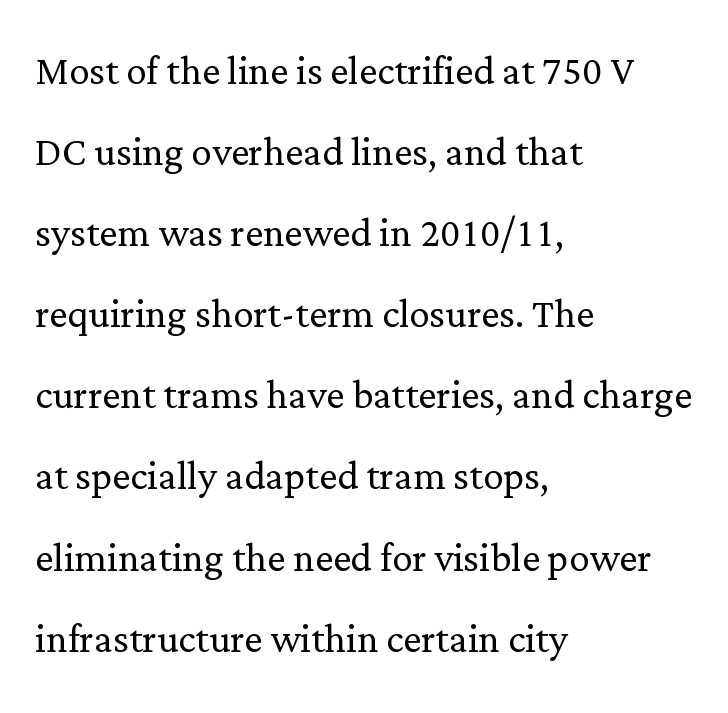
The image shows 51 px light serif type, upright; set left-aligned, normal line spacing (1.59x), normal letter spacing, not underlined; low stroke contrast and a medium x-height.
